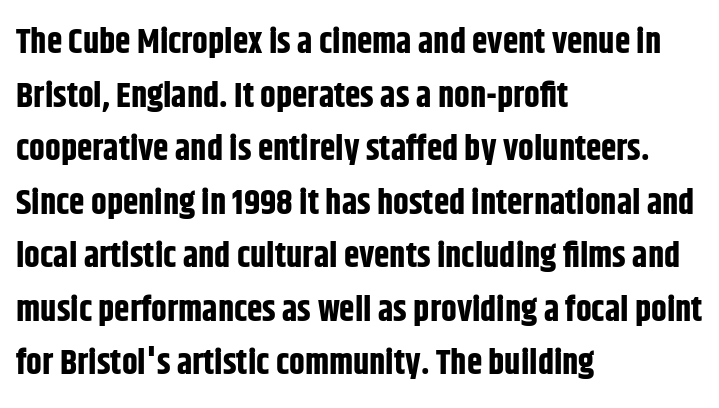
Q: Is the text bold? A: Yes.
Q: Is the text italic (slanted)? A: No, it is upright.
Q: Is the typeface a serif or a sans-serif typeface? A: Sans-serif.
Q: Is the text underlined? A: No.
Q: How is the paragraph aligned? A: Left-aligned.
Q: Is the spacing between letters normal or unusually wide? A: Normal.
Q: Is the spacing between lines tight, normal or loose? A: Normal.
Q: Width (condensed, normal, or wide)? A: Condensed.
Q: Stroke contrast? A: Low.
Q: x-height? A: Large.
Q: Monospaced? A: No.
